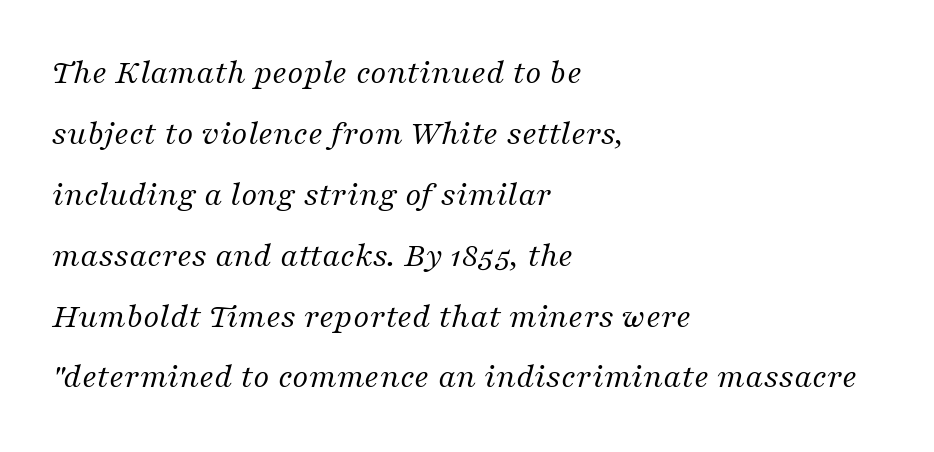
Q: Is the text bold? A: No.
Q: Is the text italic (slanted)? A: Yes, it leans right by about 16 degrees.
Q: Is the typeface a serif or a sans-serif typeface? A: Serif.
Q: Is the text underlined? A: No.
Q: How is the paragraph aligned? A: Left-aligned.
Q: Is the spacing between letters normal or unusually wide? A: Normal.
Q: Width (condensed, normal, or wide)? A: Normal.
Q: Stroke contrast? A: Medium.
Q: x-height? A: Medium.
Q: Monospaced? A: No.
